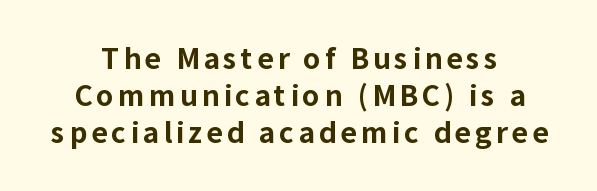
I'd call this a sans setting — the letters go barefoot. Each new line begins a customary step beneath the previous one. Each glyph is drawn with heavy, bold strokes. Quick note: not italic, upright. The space directly below the letters is spotless. Each line is balanced around a shared central axis.
